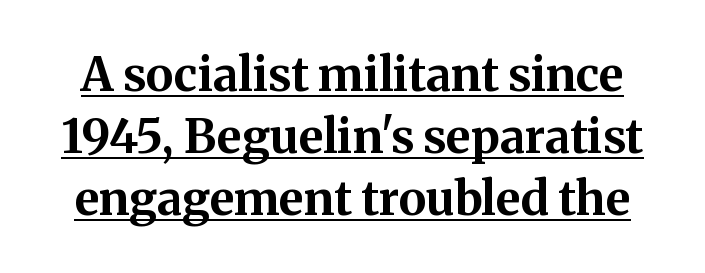
{"serif": "yes", "italic": "no", "bold": "yes", "weight": "bold", "width": "normal", "stroke_contrast": "medium", "x_height": "medium", "monospaced": "no", "underline": "yes", "line_spacing": "normal", "line_spacing_ratio": 1.32, "letter_spacing": "normal", "letter_spacing_em": 0.0, "glyph_px": 47}
